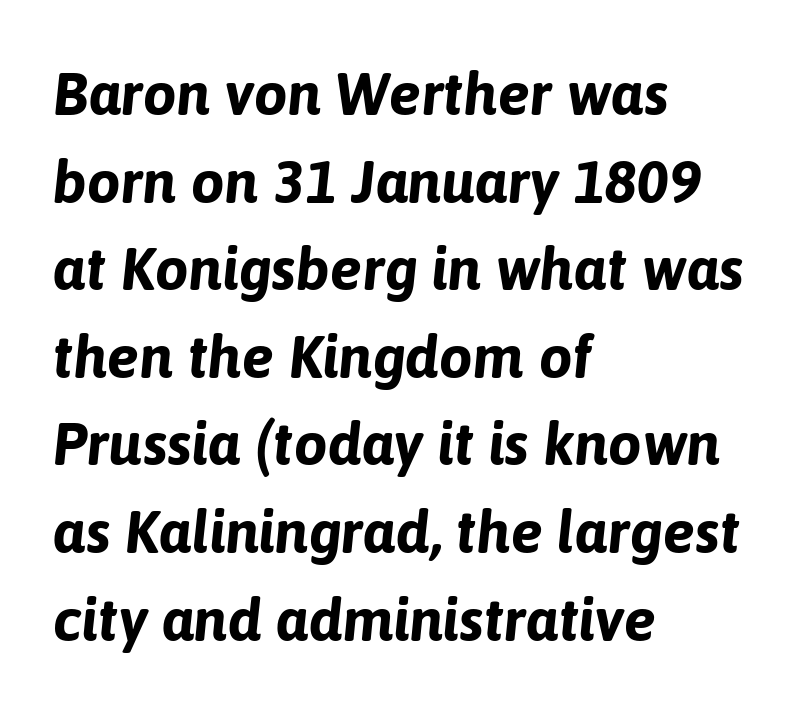
{"italic": "yes", "lean": "right", "slant_degrees": 6, "bold": "yes", "weight": "bold", "width": "normal", "stroke_contrast": "low", "x_height": "medium", "monospaced": "no", "underline": "no", "align": "left", "line_spacing": "normal", "line_spacing_ratio": 1.46, "letter_spacing": "normal", "letter_spacing_em": 0.0, "glyph_px": 60}
